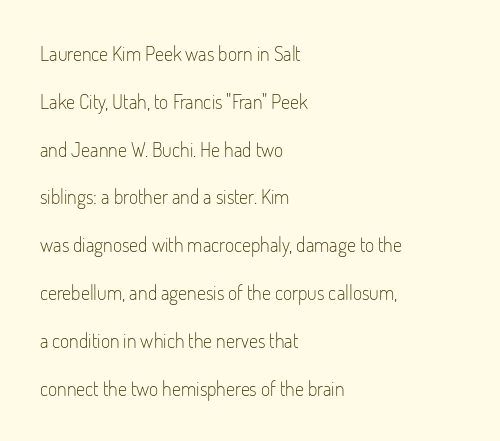
The compositor pushed each line to the left boundary. Notice how the stems are strictly vertical — no italics here. The line-height multiplier appears high, well above default. This rendering leaves character spacing at its baseline value.
